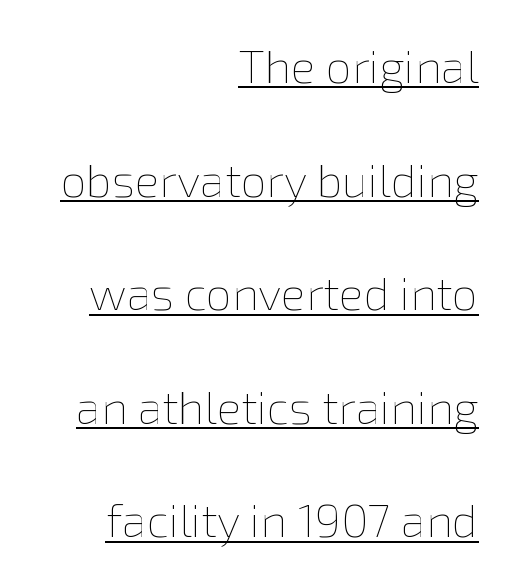
Caption: face not bold, strokes unweighted. Students, note that the glyphs here touch the page at normal intervals. The typesetter chose a ragged-left arrangement here. This rendering features underlined lettering.
